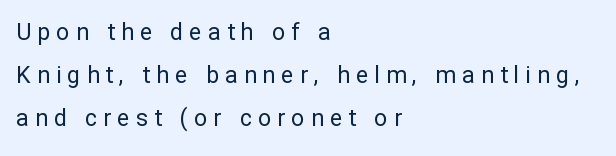
The rendering inserts visible extra space after every character. Quick note: underline off. This is roman type, the default non-slanted kind. Counters stay open thanks to moderate or lighter strokes. Every row of glyphs begins at an identical x-position on the left.
